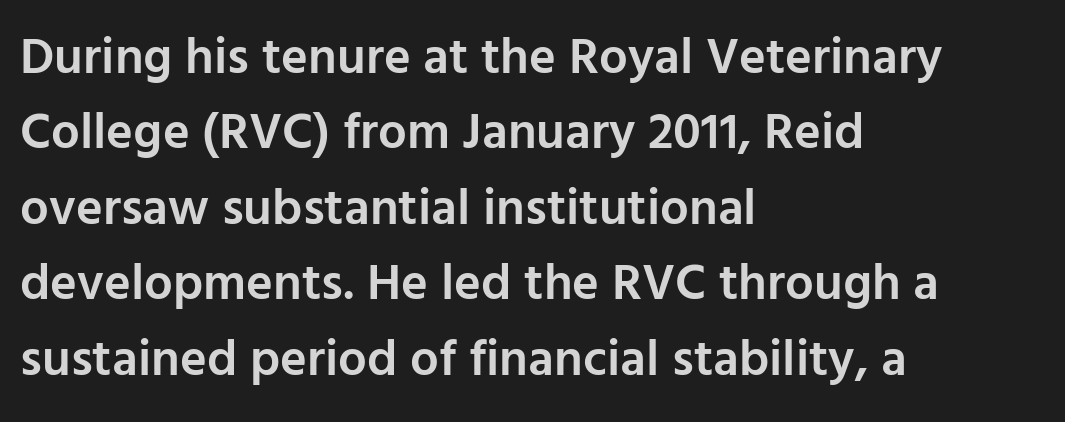
{"serif": "no", "italic": "no", "bold": "semi", "weight": "semibold", "width": "normal", "stroke_contrast": "low", "x_height": "medium", "monospaced": "no", "underline": "no", "align": "left", "line_spacing": "normal", "line_spacing_ratio": 1.48, "letter_spacing": "normal", "letter_spacing_em": 0.0, "glyph_px": 51}
